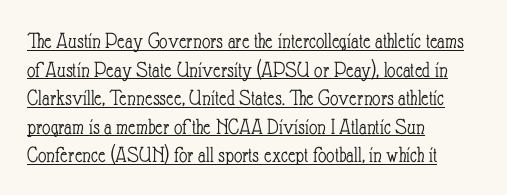
{"italic": "no", "bold": "no", "underline": "yes", "align": "left", "line_spacing_ratio": 1.24, "letter_spacing": "normal", "letter_spacing_em": 0.0, "glyph_px": 23}
